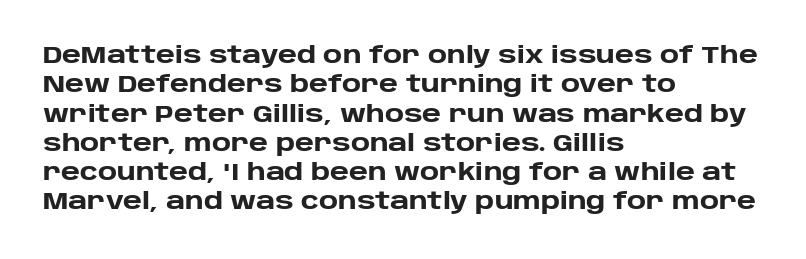
{"italic": "no", "bold": "yes", "underline": "no", "align": "left", "line_spacing_ratio": 1.22, "letter_spacing": "normal", "letter_spacing_em": 0.0, "glyph_px": 24}
